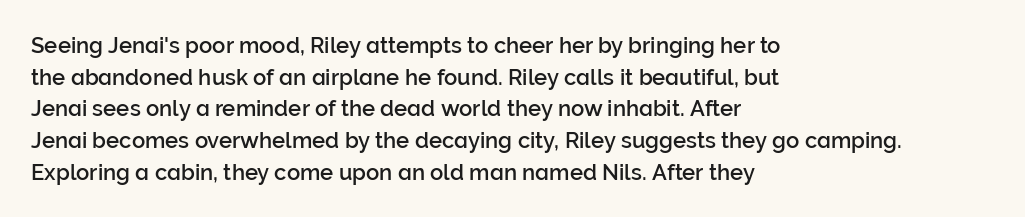
Ordinary non-slanted type is in use. Letter spacing: default. This sample is left-justified, so line endings fall wherever the words run out. Underline: absent. Successive baselines arrive at the customary interval.
